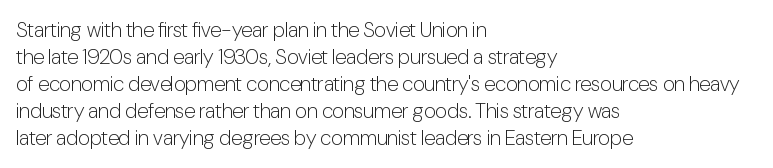
{"italic": "no", "bold": "no", "underline": "no", "align": "left", "line_spacing": "normal", "line_spacing_ratio": 1.28, "letter_spacing": "normal", "letter_spacing_em": 0.0, "glyph_px": 21}
